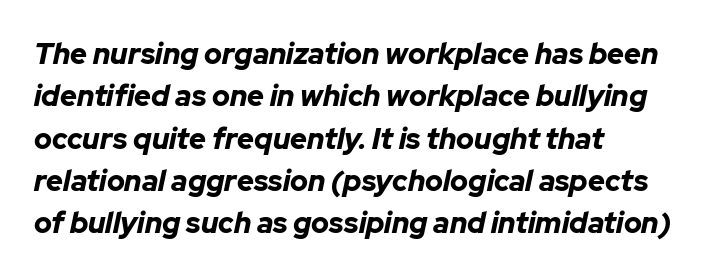
The image shows 29 px bold type, italic (leaning right); set left-aligned, normal line spacing (1.46x), normal letter spacing, not underlined; low stroke contrast and a medium x-height.
